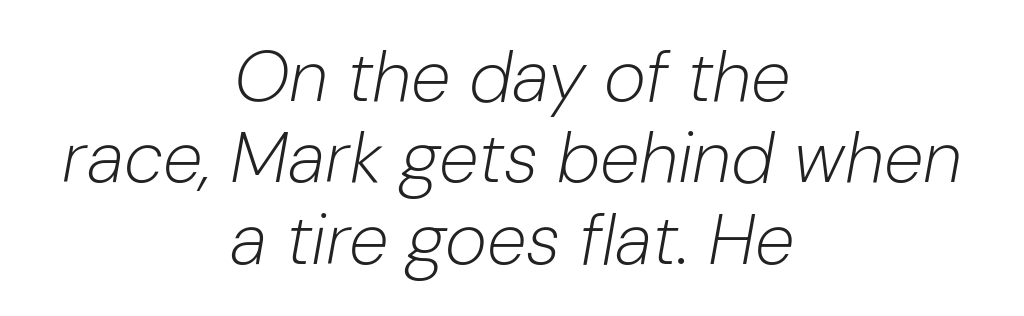
{"italic": "yes", "lean": "right", "slant_degrees": 10, "bold": "no", "weight": "light", "width": "normal", "stroke_contrast": "low", "x_height": "medium", "monospaced": "no", "underline": "no", "align": "center", "line_spacing": "tight", "line_spacing_ratio": 1.13, "letter_spacing": "normal", "letter_spacing_em": 0.0, "glyph_px": 72}
